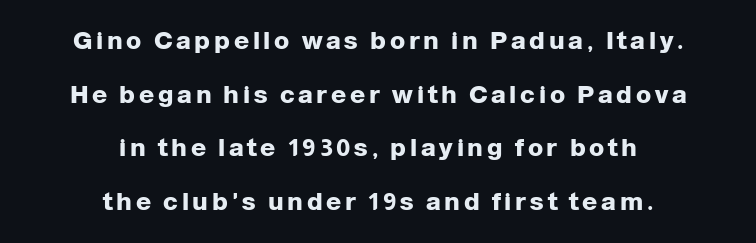
{"italic": "no", "bold": "yes", "underline": "no", "align": "center", "line_spacing": "loose", "line_spacing_ratio": 2.15, "glyph_px": 25}
